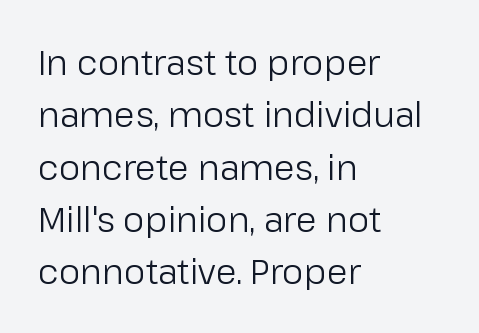
{"serif": "no", "italic": "no", "bold": "no", "weight": "regular", "width": "normal", "stroke_contrast": "low", "x_height": "medium", "monospaced": "no", "underline": "no", "align": "left", "line_spacing": "normal", "line_spacing_ratio": 1.54, "letter_spacing": "normal", "letter_spacing_em": 0.0, "glyph_px": 34}
